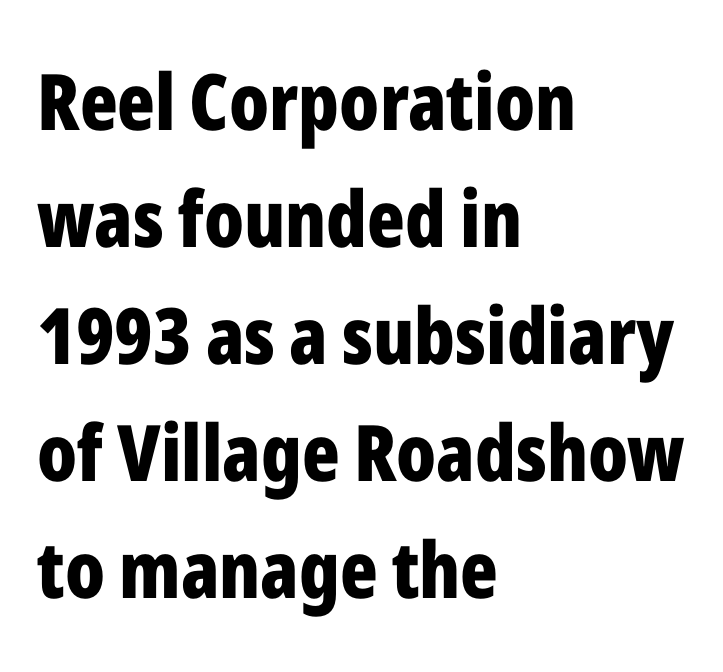
Q: Is the text bold? A: Yes.
Q: Is the text italic (slanted)? A: No, it is upright.
Q: Is the typeface a serif or a sans-serif typeface? A: Sans-serif.
Q: Is the text underlined? A: No.
Q: How is the paragraph aligned? A: Left-aligned.
Q: Is the spacing between letters normal or unusually wide? A: Normal.
Q: Is the spacing between lines tight, normal or loose? A: Normal.
Q: Width (condensed, normal, or wide)? A: Condensed.
Q: Stroke contrast? A: Low.
Q: x-height? A: Medium.
Q: Monospaced? A: No.
